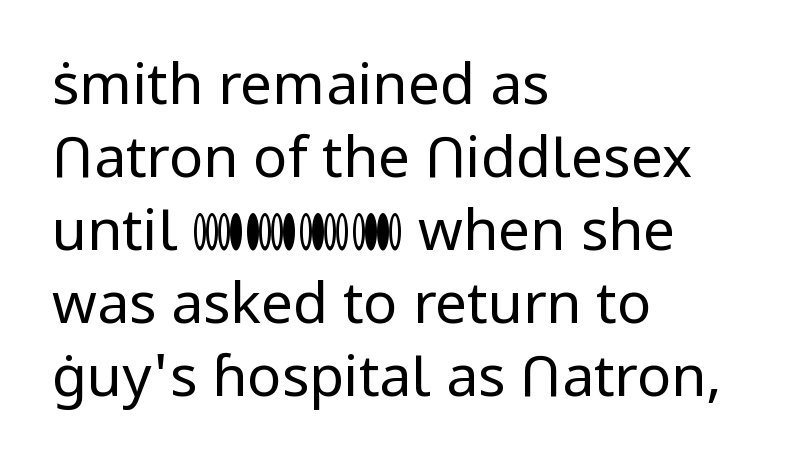
{"serif": "no", "italic": "no", "bold": "no", "weight": "regular", "width": "normal", "stroke_contrast": "low", "x_height": "medium", "monospaced": "no", "underline": "no", "align": "left", "line_spacing": "normal", "line_spacing_ratio": 1.28, "letter_spacing": "normal", "letter_spacing_em": 0.0, "glyph_px": 57}
